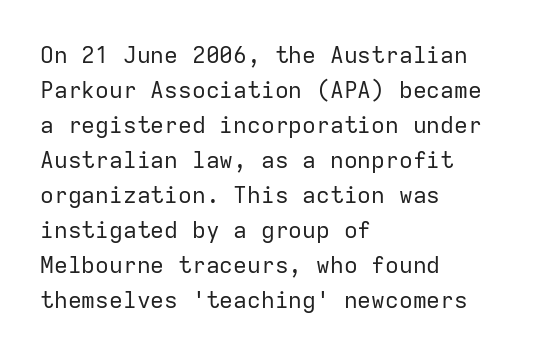
Weight: not bold — regular or lighter. The typesetter chose a ragged-right arrangement here. Each new line begins a customary step beneath the previous one. You could call the tracking neutral — neither tight nor loose. Only glyphs here, with clear space below each row. You can tell it's not italic because the verticals are truly vertical.
